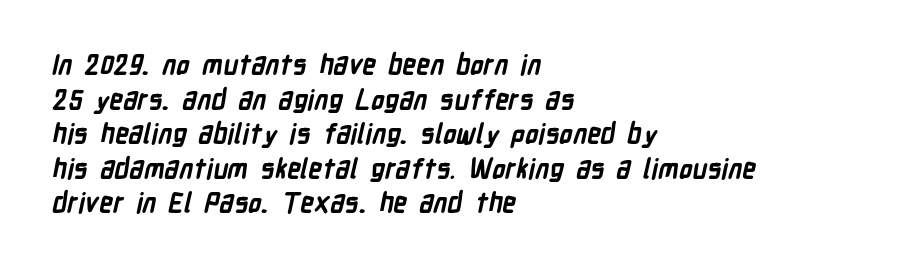
{"bold": "yes", "underline": "no", "align": "left", "line_spacing": "normal", "line_spacing_ratio": 1.28, "letter_spacing": "normal", "letter_spacing_em": 0.0, "glyph_px": 27}
